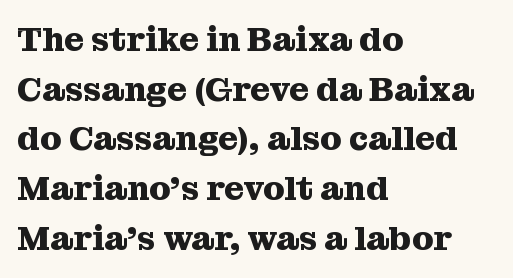
The image shows 34 px heavy serif type, upright; set left-aligned, normal line spacing (1.46x), normal letter spacing, not underlined; medium stroke contrast and a medium x-height.
